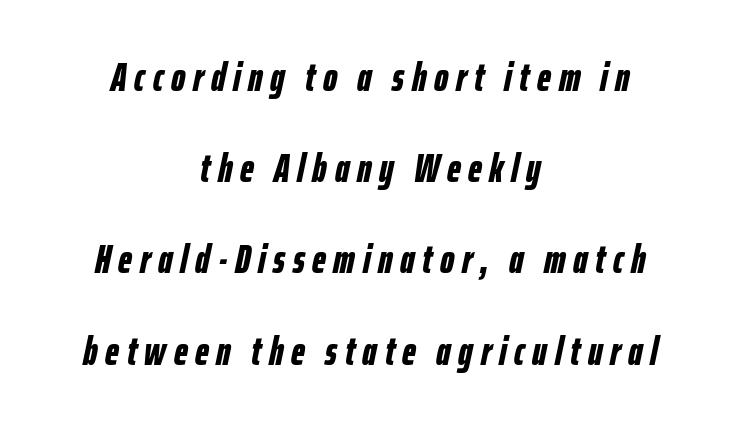
{"italic": "yes", "lean": "right", "slant_degrees": 12, "bold": "yes", "weight": "bold", "width": "condensed", "stroke_contrast": "low", "x_height": "medium", "monospaced": "no", "underline": "no", "align": "center", "line_spacing": "loose", "line_spacing_ratio": 2.28, "glyph_px": 40}
